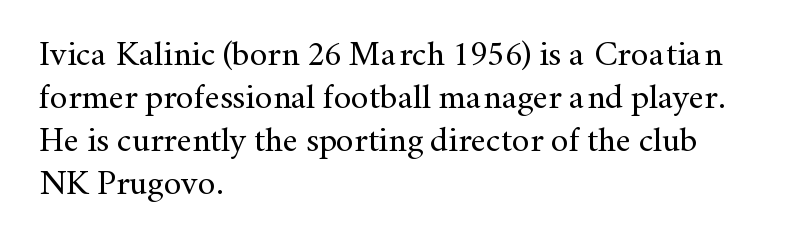
{"serif": "yes", "italic": "no", "bold": "no", "weight": "regular", "width": "normal", "stroke_contrast": "medium", "x_height": "small", "monospaced": "no", "underline": "no", "align": "left", "line_spacing_ratio": 1.23, "letter_spacing": "normal", "letter_spacing_em": 0.0, "glyph_px": 35}
